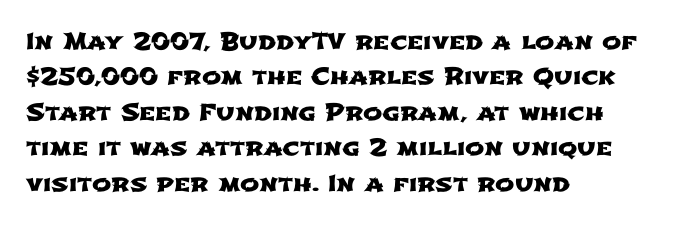
{"underline": "no", "align": "left", "line_spacing": "normal", "line_spacing_ratio": 1.54, "letter_spacing": "normal", "letter_spacing_em": 0.0, "glyph_px": 23}
